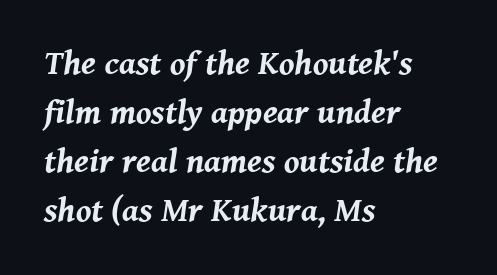
The typesetter chose a ragged-right arrangement here. The vertical gap from one line to the next is medium. You could call the tracking neutral — neither tight nor loose. The passage shown is emphatically bold. The passage shown is typed in a proportional face where columns would drift.
